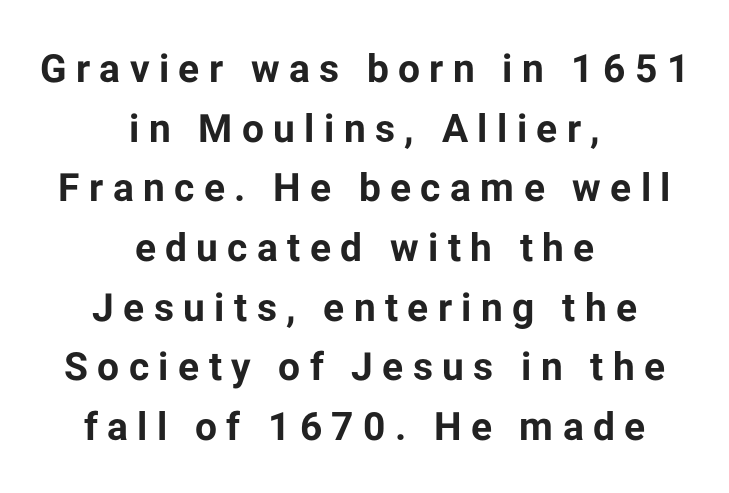
{"serif": "no", "italic": "no", "bold": "yes", "weight": "bold", "width": "normal", "stroke_contrast": "low", "x_height": "medium", "monospaced": "no", "underline": "no", "align": "center", "line_spacing": "normal", "line_spacing_ratio": 1.53, "letter_spacing": "wide", "letter_spacing_em": 0.24, "glyph_px": 39}
